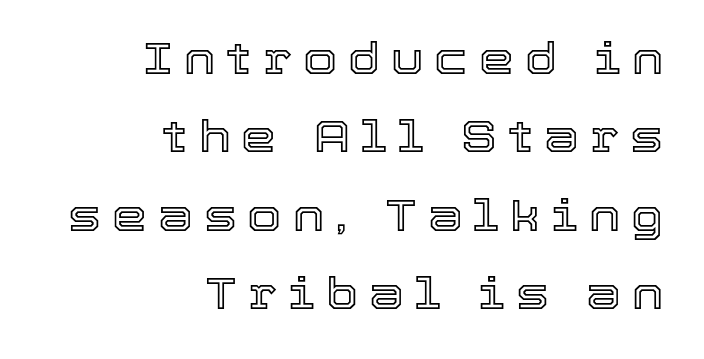
The image shows 44 px text type, upright; set right-aligned, line spacing 1.78x, unusually wide letter spacing (+0.25 em), not underlined; a medium x-height.
